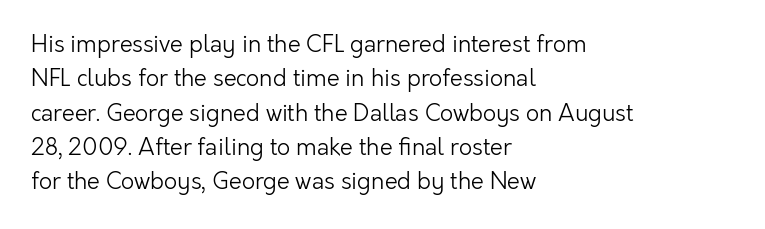
The image shows 23 px text type, upright; set left-aligned, normal line spacing (1.49x), normal letter spacing, not underlined.
